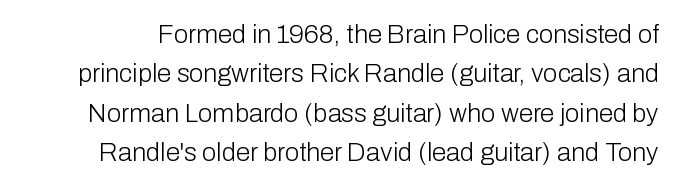
{"italic": "no", "bold": "no", "underline": "no", "line_spacing": "normal", "line_spacing_ratio": 1.51, "letter_spacing": "normal", "letter_spacing_em": 0.0, "glyph_px": 26}
